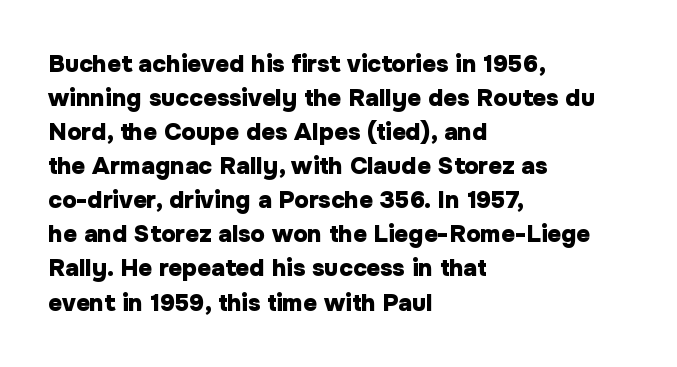
Q: Is the text bold? A: Yes.
Q: Is the text italic (slanted)? A: No, it is upright.
Q: Is the text underlined? A: No.
Q: How is the paragraph aligned? A: Left-aligned.
Q: Is the spacing between letters normal or unusually wide? A: Normal.
Q: Is the spacing between lines tight, normal or loose? A: Normal.
